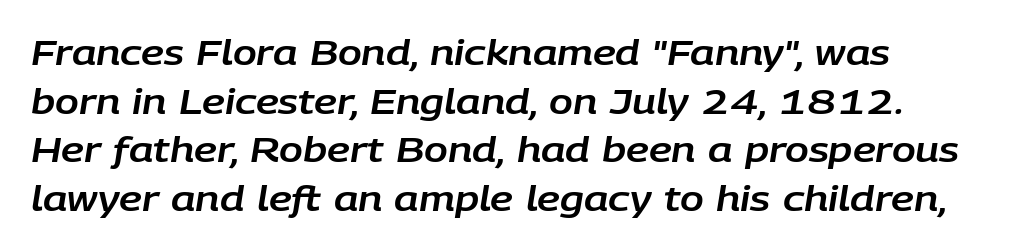
{"italic": "yes", "lean": "right", "slant_degrees": 9, "width": "normal", "stroke_contrast": "low", "x_height": "large", "monospaced": "no", "underline": "no", "line_spacing": "normal", "line_spacing_ratio": 1.39, "letter_spacing": "normal", "letter_spacing_em": 0.0, "glyph_px": 35}
